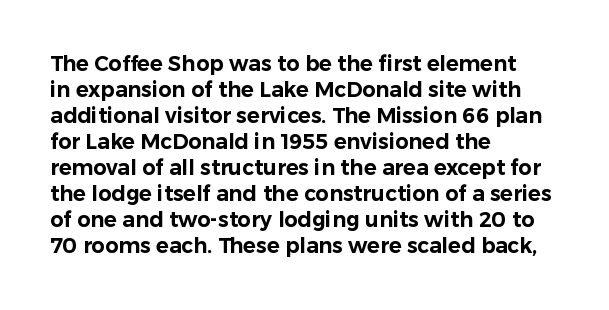
{"italic": "no", "underline": "no", "align": "left", "line_spacing_ratio": 1.24, "letter_spacing": "normal", "letter_spacing_em": 0.0, "glyph_px": 21}
